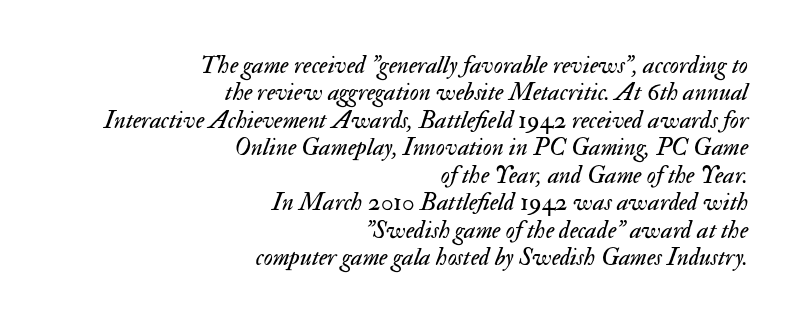
The image shows 25 px text type, italic (leaning right); set right-aligned, tight line spacing (1.1x), normal letter spacing, not underlined.
